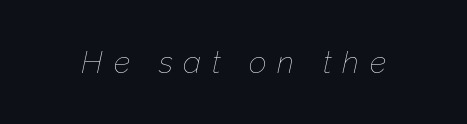
{"italic": "yes", "lean": "right", "slant_degrees": 12, "bold": "no", "weight": "thin", "width": "normal", "stroke_contrast": "low", "x_height": "medium", "monospaced": "no", "underline": "no", "letter_spacing": "wide", "letter_spacing_em": 0.34, "glyph_px": 31}
